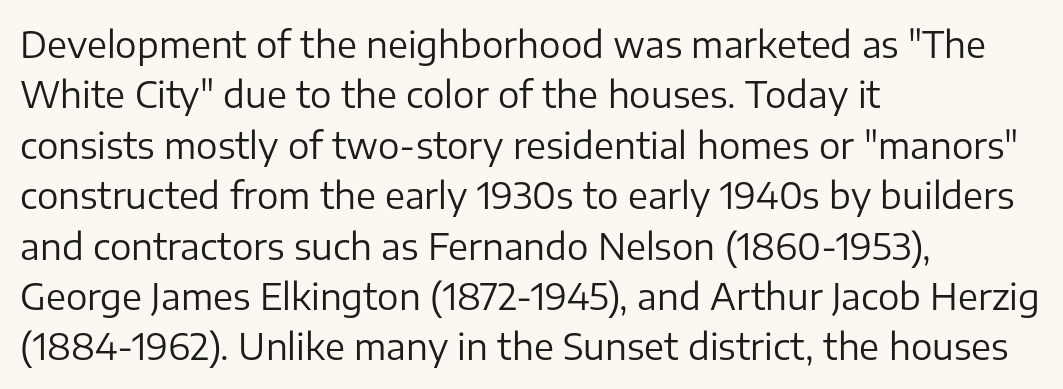
The image shows 36 px regular-weight sans-serif type, upright; set left-aligned, normal line spacing (1.4x), normal letter spacing, not underlined; low stroke contrast and a medium x-height.
